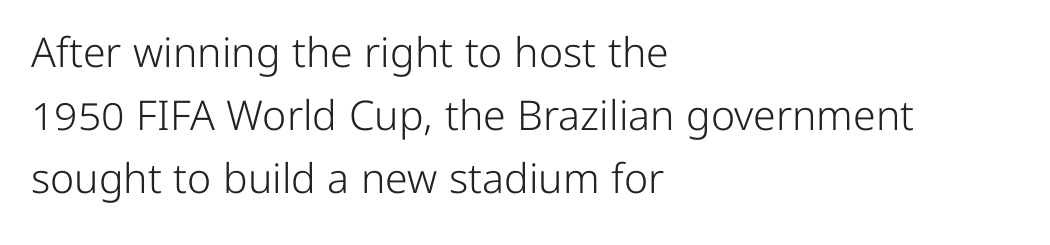
Q: Is the text bold? A: No.
Q: Is the text italic (slanted)? A: No, it is upright.
Q: Is the typeface a serif or a sans-serif typeface? A: Sans-serif.
Q: Is the text underlined? A: No.
Q: How is the paragraph aligned? A: Left-aligned.
Q: Is the spacing between letters normal or unusually wide? A: Normal.
Q: Is the spacing between lines tight, normal or loose? A: Normal.
Q: Width (condensed, normal, or wide)? A: Normal.
Q: Stroke contrast? A: Low.
Q: x-height? A: Medium.
Q: Monospaced? A: No.
